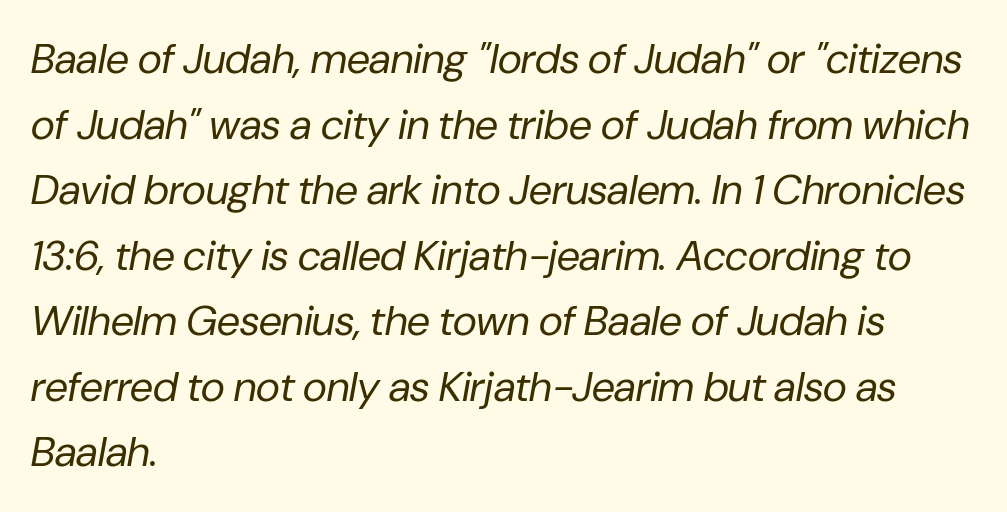
The image shows 42 px regular-weight type, italic (leaning right); set left-aligned, normal line spacing (1.56x), normal letter spacing, not underlined; low stroke contrast and a medium x-height.
